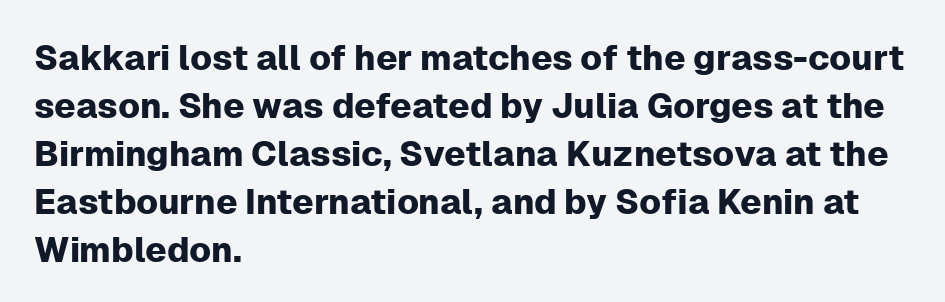
Q: Is the text italic (slanted)? A: No, it is upright.
Q: Is the typeface a serif or a sans-serif typeface? A: Sans-serif.
Q: Is the text underlined? A: No.
Q: How is the paragraph aligned? A: Left-aligned.
Q: Is the spacing between letters normal or unusually wide? A: Normal.
Q: Is the spacing between lines tight, normal or loose? A: Normal.
Q: Width (condensed, normal, or wide)? A: Normal.
Q: Stroke contrast? A: Low.
Q: x-height? A: Medium.
Q: Monospaced? A: No.
